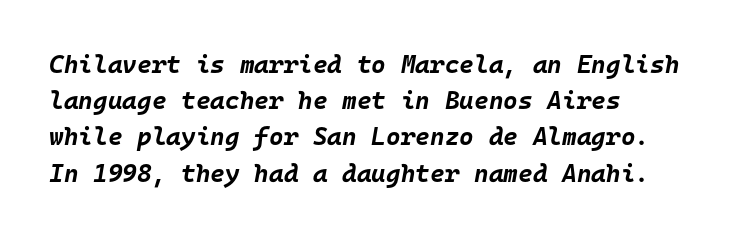
Q: Is the text bold? A: Yes.
Q: Is the text italic (slanted)? A: Yes, it leans right by about 10 degrees.
Q: Is the text underlined? A: No.
Q: How is the paragraph aligned? A: Left-aligned.
Q: Is the spacing between letters normal or unusually wide? A: Normal.
Q: Is the spacing between lines tight, normal or loose? A: Normal.
